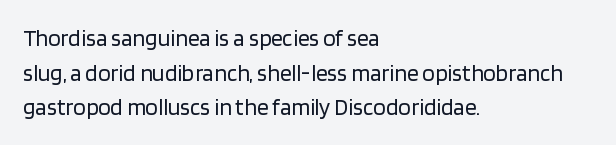
{"italic": "no", "bold": "no", "underline": "no", "align": "left", "line_spacing": "normal", "line_spacing_ratio": 1.51, "letter_spacing": "normal", "letter_spacing_em": 0.0, "glyph_px": 23}
